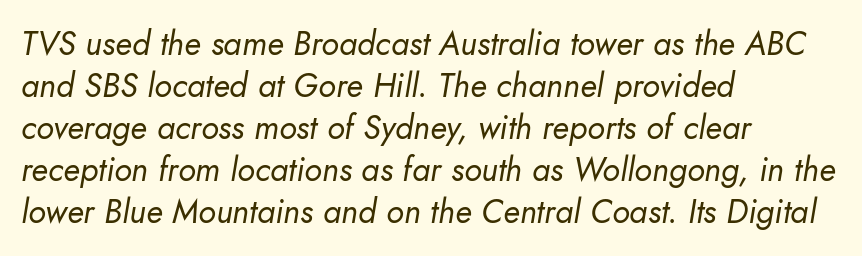
A student would call this left alignment; a typographer would say flush left, rag right. You can tell it's italic because the verticals aren't actually vertical. No word sits above an underline. The tracking reads as untouched default to a designer's eye. A typesetter would call this proportional, since set widths differ per character. Interline gaps are of average width in this sample.
